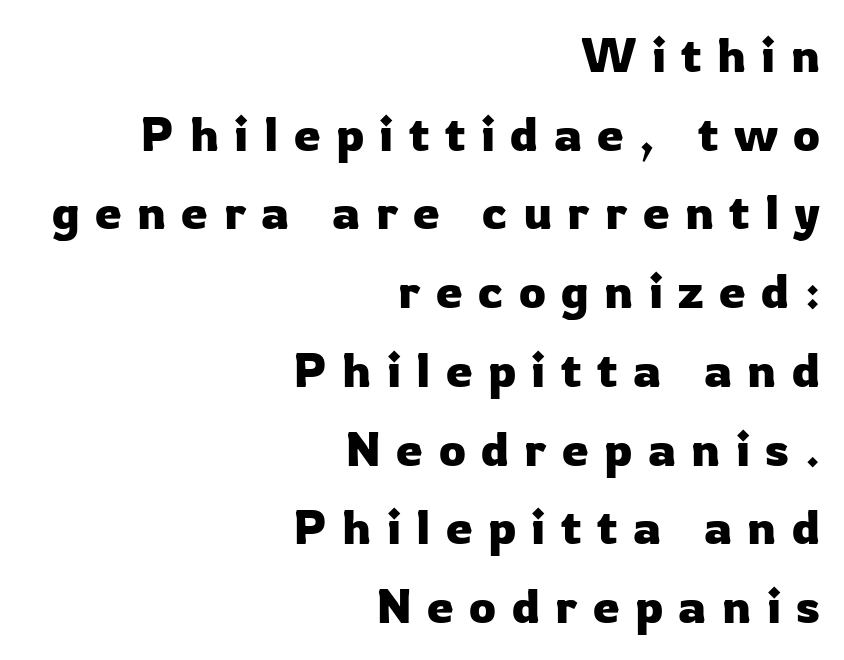
{"serif": "no", "italic": "no", "width": "normal", "stroke_contrast": "low", "x_height": "medium", "monospaced": "no", "underline": "no", "align": "right", "line_spacing": "normal", "line_spacing_ratio": 1.64, "letter_spacing": "wide", "letter_spacing_em": 0.32, "glyph_px": 48}
